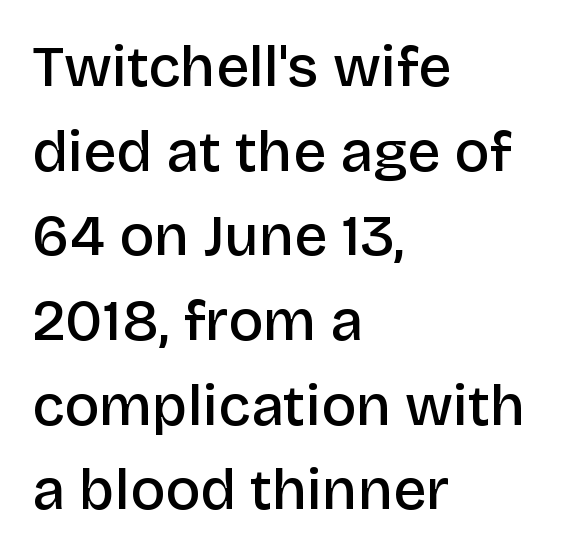
Q: Is the text bold? A: Semi-bold.
Q: Is the text italic (slanted)? A: No, it is upright.
Q: Is the typeface a serif or a sans-serif typeface? A: Sans-serif.
Q: Is the text underlined? A: No.
Q: How is the paragraph aligned? A: Left-aligned.
Q: Is the spacing between letters normal or unusually wide? A: Normal.
Q: Is the spacing between lines tight, normal or loose? A: Normal.
Q: Width (condensed, normal, or wide)? A: Normal.
Q: Stroke contrast? A: Low.
Q: x-height? A: Large.
Q: Monospaced? A: No.
